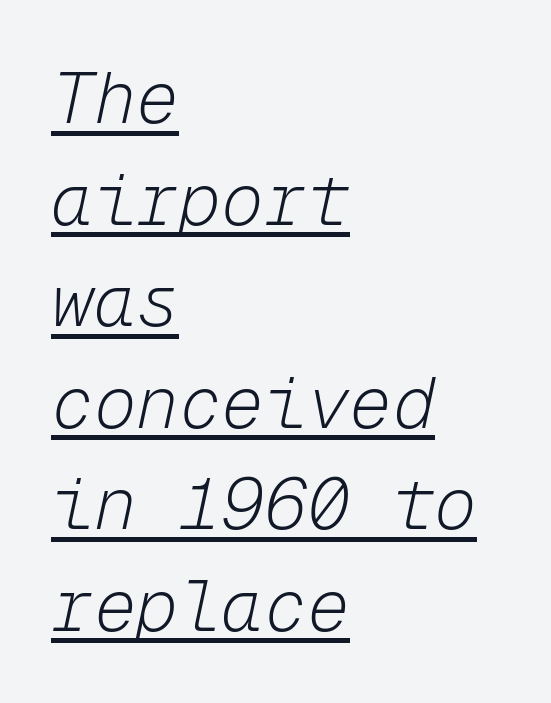
The image shows 71 px light type, italic (leaning right), monospaced; set left-aligned, normal line spacing (1.43x), normal letter spacing, underlined; low stroke contrast and a medium x-height.
